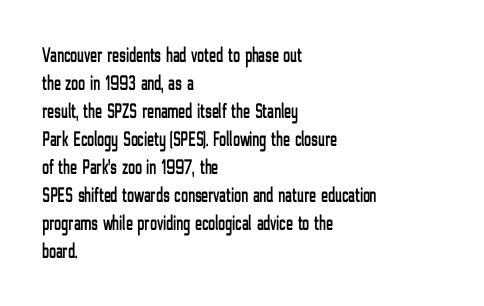
The image shows 21 px text type, upright; set left-aligned, normal line spacing (1.33x), normal letter spacing, not underlined.
